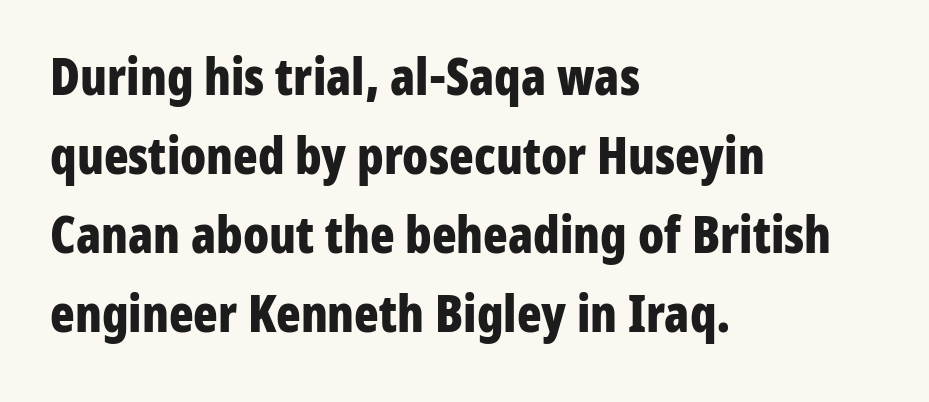
Teacher's note: observe the even left margin — that is flush-left alignment. Has an underline been added? It has not. No extra tracking has been applied to these lines. Horizontal bands of white between lines are of average thickness. You could not count columns in this text — the font is proportionally spaced.
